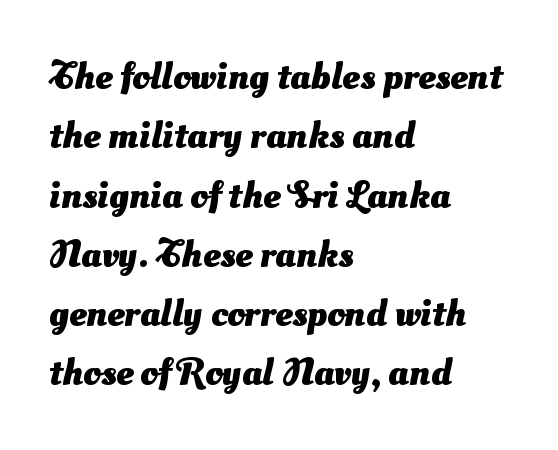
{"serif": "no", "bold": "yes", "weight": "heavy", "width": "normal", "stroke_contrast": "medium", "x_height": "small", "monospaced": "no", "underline": "no", "align": "left", "line_spacing": "normal", "line_spacing_ratio": 1.52, "letter_spacing": "normal", "letter_spacing_em": 0.0, "glyph_px": 39}
